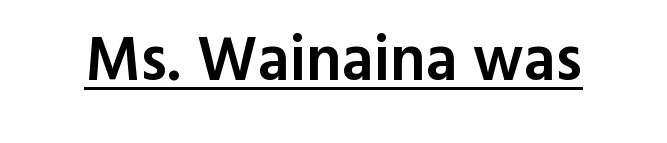
{"serif": "no", "italic": "no", "bold": "semi", "weight": "semibold", "width": "normal", "x_height": "medium", "monospaced": "no", "underline": "yes", "letter_spacing": "normal", "letter_spacing_em": 0.0, "glyph_px": 63}
